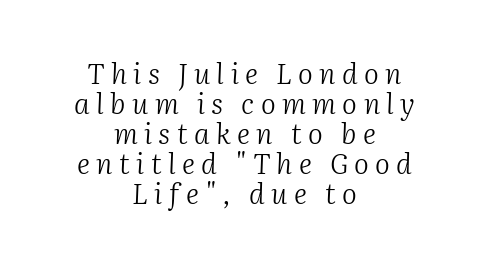
{"serif": "yes", "italic": "yes", "lean": "right", "slant_degrees": 2, "bold": "no", "weight": "light", "width": "normal", "stroke_contrast": "medium", "x_height": "medium", "monospaced": "no", "underline": "no", "align": "center", "line_spacing": "tight", "line_spacing_ratio": 1.07, "letter_spacing": "wide", "letter_spacing_em": 0.23, "glyph_px": 28}
